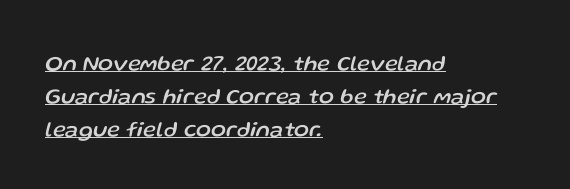
{"italic": "yes", "lean": "right", "slant_degrees": 13, "underline": "yes", "align": "left", "line_spacing": "normal", "line_spacing_ratio": 1.5, "letter_spacing": "normal", "letter_spacing_em": 0.0, "glyph_px": 22}
